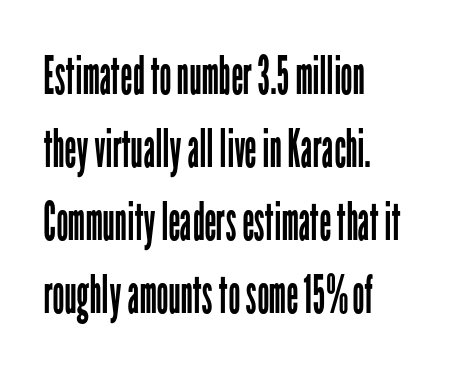
The passage shown is not underscored anywhere. Tracking value appears to be zero — textbook default spacing. Classification — sans serif. Does the copy run flush right? No — it runs flush left. A normal amount of white space separates one row of letters from the next.
